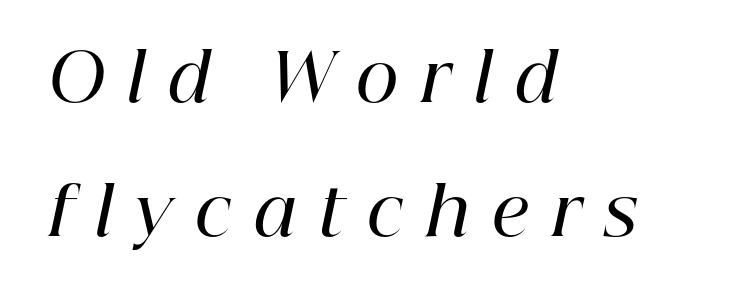
{"serif": "yes", "italic": "yes", "lean": "right", "slant_degrees": 12, "bold": "semi", "weight": "semibold", "width": "normal", "stroke_contrast": "high", "x_height": "medium", "monospaced": "no", "underline": "no", "align": "left", "line_spacing": "loose", "line_spacing_ratio": 2.03, "letter_spacing": "wide", "letter_spacing_em": 0.35, "glyph_px": 66}
